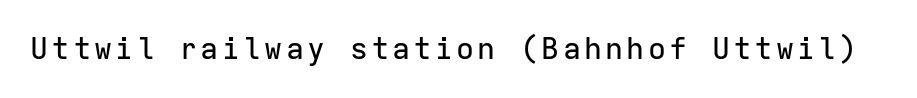
The image shows 30 px sans-serif type, upright, monospaced; set not underlined; low stroke contrast and a medium x-height.
